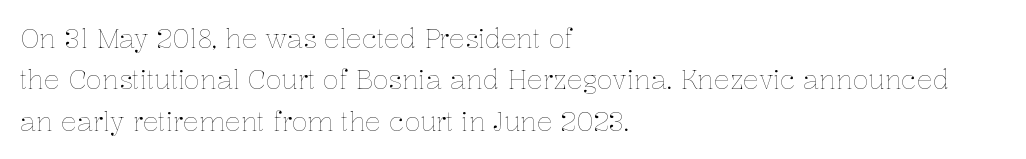
Q: Is the text bold? A: No.
Q: Is the text italic (slanted)? A: No, it is upright.
Q: Is the text underlined? A: No.
Q: How is the paragraph aligned? A: Left-aligned.
Q: Is the spacing between letters normal or unusually wide? A: Normal.
Q: Is the spacing between lines tight, normal or loose? A: Normal.
